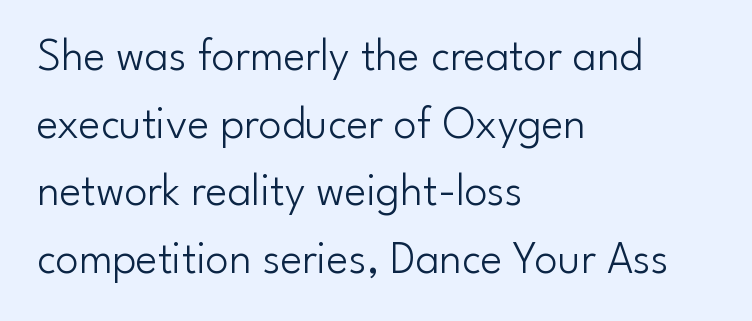
{"serif": "no", "italic": "no", "bold": "no", "weight": "light", "width": "normal", "stroke_contrast": "low", "x_height": "small", "monospaced": "no", "underline": "no", "align": "left", "line_spacing": "normal", "line_spacing_ratio": 1.47, "letter_spacing": "normal", "letter_spacing_em": 0.0, "glyph_px": 46}
